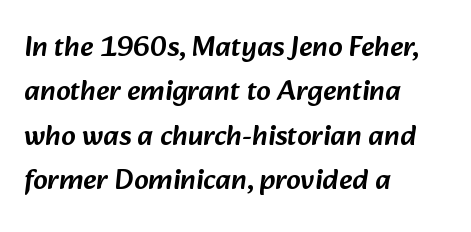
{"serif": "no", "width": "normal", "stroke_contrast": "low", "x_height": "medium", "monospaced": "no", "underline": "no", "align": "left", "line_spacing": "normal", "line_spacing_ratio": 1.53, "letter_spacing": "normal", "letter_spacing_em": 0.0, "glyph_px": 29}
